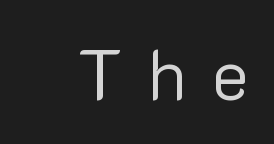
The image shows 70 px regular-weight sans-serif type, upright; set unusually wide letter spacing (+0.36 em), not underlined; low stroke contrast and a medium x-height.
